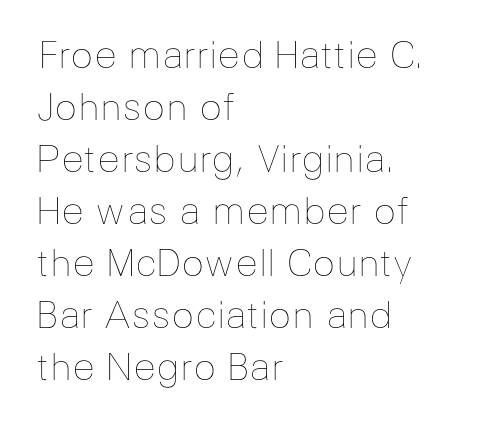
The image shows 38 px thin type, upright; set left-aligned, normal line spacing (1.37x), normal letter spacing, not underlined; low stroke contrast and a medium x-height.
